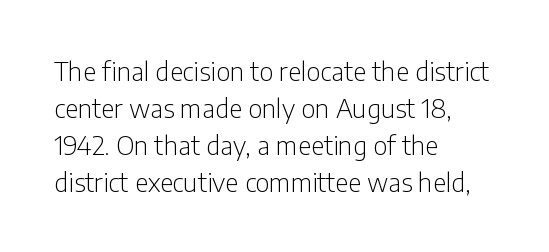
Q: Is the text bold? A: No.
Q: Is the text italic (slanted)? A: No, it is upright.
Q: Is the text underlined? A: No.
Q: How is the paragraph aligned? A: Left-aligned.
Q: Is the spacing between letters normal or unusually wide? A: Normal.
Q: Is the spacing between lines tight, normal or loose? A: Normal.
